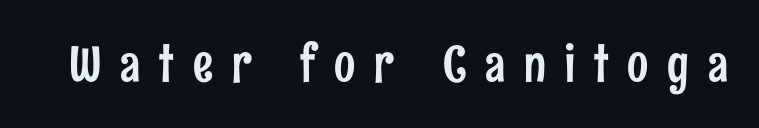
Italic? Not at all — the glyphs are vertical. What kind of face is this? One without serifs — a sans. The passage shown is typed in a proportional face where columns would drift. Bare-footed words on every line. Short note: letters widely spaced.
